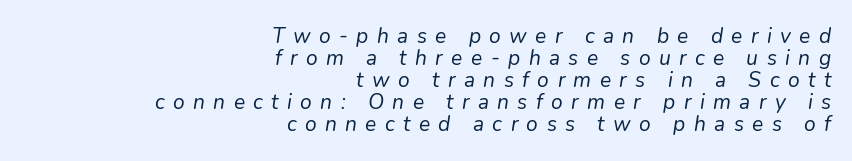
The font's italic variant was chosen for this text. Whoever set this chose condensed vertical rhythm over breathing room. Short and long lines alike share a common ending point at right. Stems here are at most as thick as an everyday book face.
